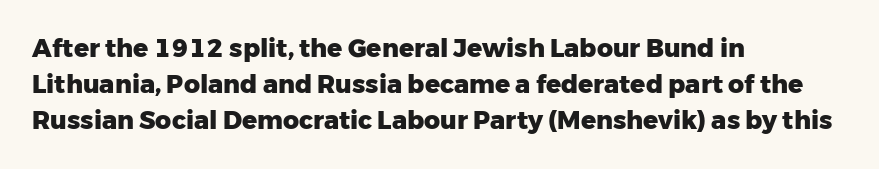
Typesetter's note: full bold, strokes at maximum text heaviness. Rendered with straight, roman letterforms. The line-height multiplier appears to be the usual default. Words appear dense and cohesive because spacing is normal. A student would call this left alignment; a typographer would say flush left, rag right. The baseline area is clear.
